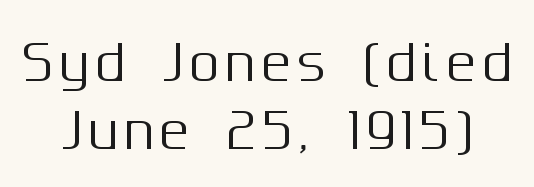
The image shows 48 px sans-serif type, upright; set normal line spacing (1.42x), not underlined; medium stroke contrast and a medium x-height.
